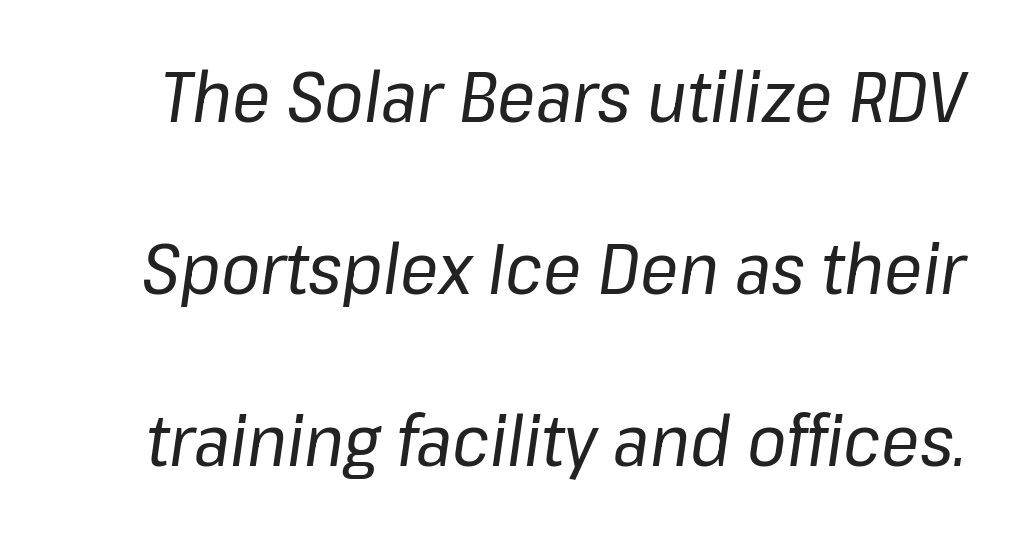
{"italic": "yes", "lean": "right", "slant_degrees": 8, "bold": "no", "weight": "regular", "width": "normal", "stroke_contrast": "low", "x_height": "medium", "monospaced": "no", "underline": "no", "line_spacing": "loose", "line_spacing_ratio": 2.42, "letter_spacing": "normal", "letter_spacing_em": 0.0, "glyph_px": 71}
